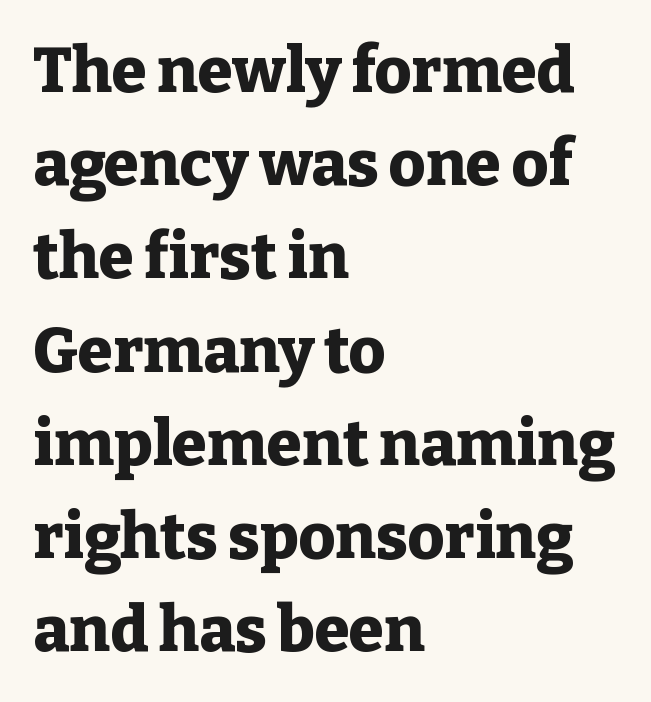
This rendering employs a face with finishing strokes, i.e., a serif. Horizontal alignment here is leftward, the default for most running prose. You'd pick this weight for a headline — it's a proper bold. This is roman type, the default non-slanted kind. Type without underlining.
